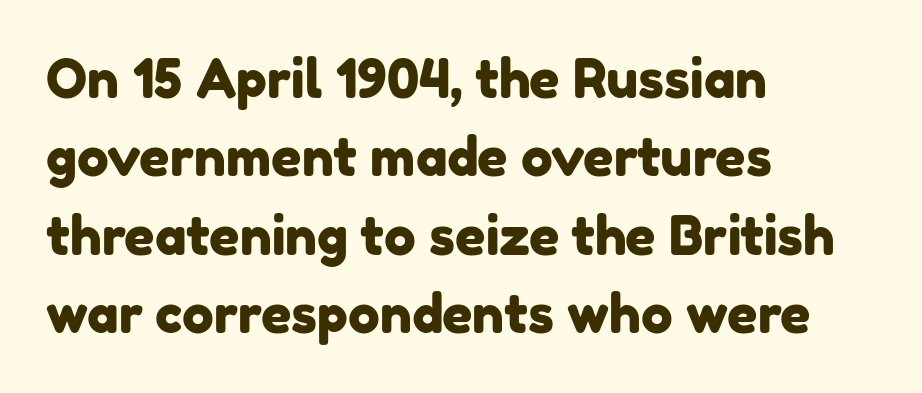
Q: Is the typeface a serif or a sans-serif typeface? A: Sans-serif.
Q: Is the text underlined? A: No.
Q: How is the paragraph aligned? A: Left-aligned.
Q: Is the spacing between letters normal or unusually wide? A: Normal.
Q: Is the spacing between lines tight, normal or loose? A: Normal.
Q: Width (condensed, normal, or wide)? A: Normal.
Q: Stroke contrast? A: Low.
Q: x-height? A: Medium.
Q: Monospaced? A: No.
